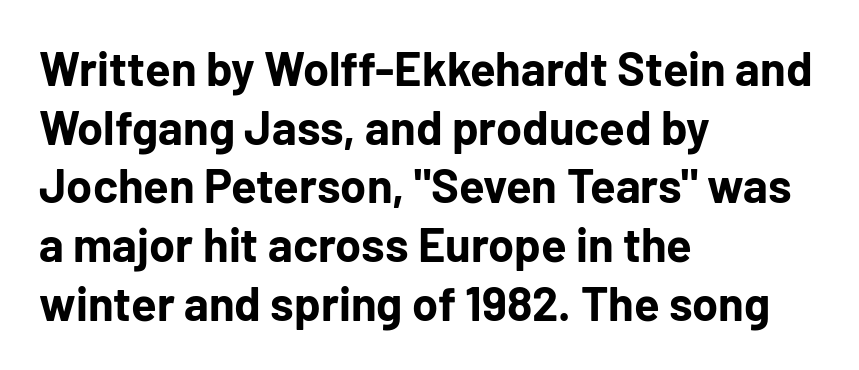
Q: Is the text bold? A: Yes.
Q: Is the text italic (slanted)? A: No, it is upright.
Q: Is the typeface a serif or a sans-serif typeface? A: Sans-serif.
Q: Is the text underlined? A: No.
Q: How is the paragraph aligned? A: Left-aligned.
Q: Is the spacing between letters normal or unusually wide? A: Normal.
Q: Is the spacing between lines tight, normal or loose? A: Normal.
Q: Width (condensed, normal, or wide)? A: Normal.
Q: Stroke contrast? A: Low.
Q: x-height? A: Medium.
Q: Monospaced? A: No.
